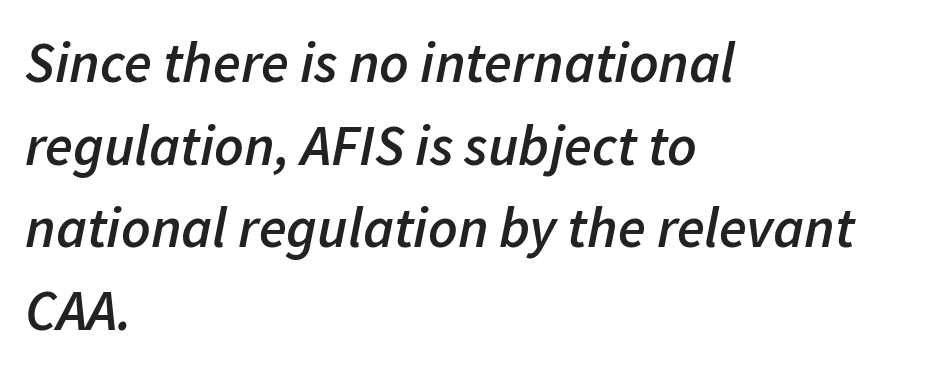
The image shows 57 px semibold type, italic (leaning right); set left-aligned, normal line spacing (1.45x), normal letter spacing, not underlined; low stroke contrast and a medium x-height.
